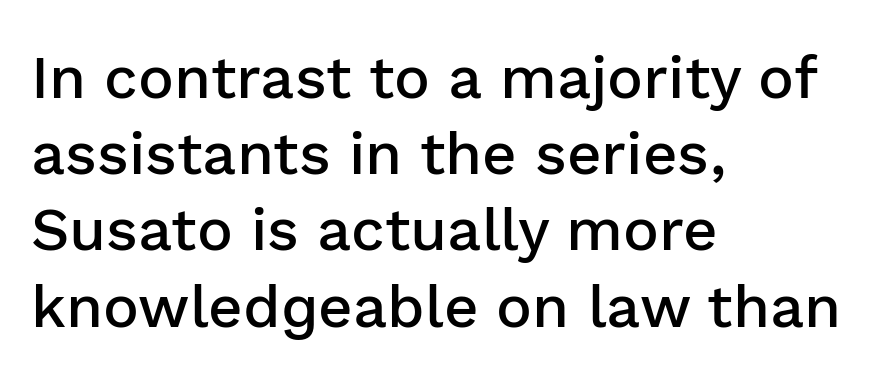
The typesetting leans somewhat heavy: a semibold. A typesetter would label this face a sans. Check under the words: just untouched page. The lettering holds an erect, upright posture throughout. This rendering leaves character spacing at its baseline value.
